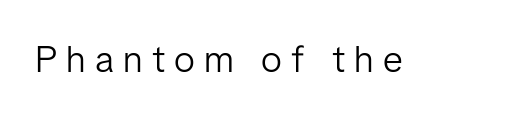
{"serif": "no", "italic": "no", "bold": "no", "weight": "light", "width": "normal", "stroke_contrast": "low", "x_height": "medium", "monospaced": "no", "underline": "no", "letter_spacing": "wide", "letter_spacing_em": 0.25, "glyph_px": 37}
